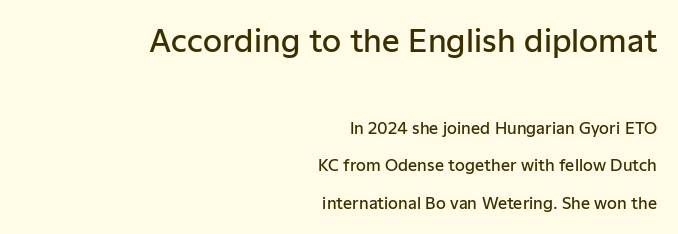
{"serif": "no", "italic": "no", "bold": "semi", "weight": "semibold", "width": "normal", "stroke_contrast": "low", "x_height": "medium", "monospaced": "no", "underline": "no", "align": "right", "line_spacing": "loose", "line_spacing_ratio": 2.33, "letter_spacing": "normal", "letter_spacing_em": 0.0, "larger_block": "first", "size_ratio": 1.94, "glyph_px": 31}
